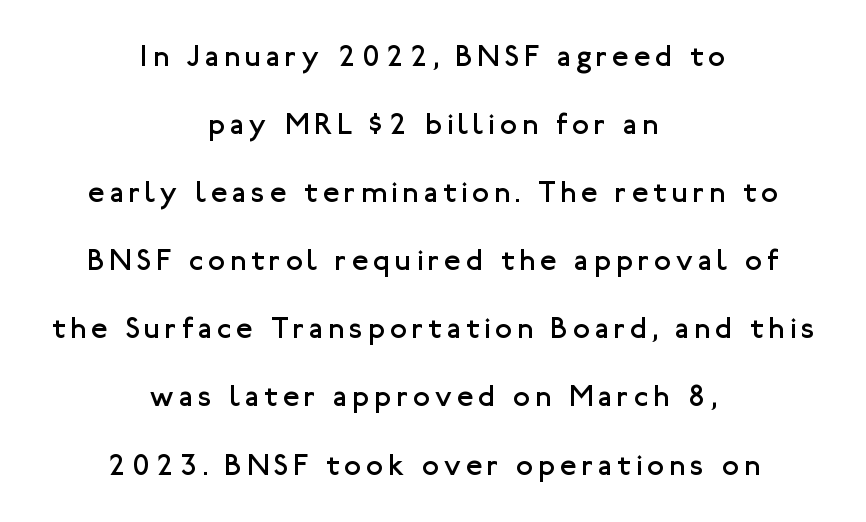
Q: Is the text bold? A: No.
Q: Is the text italic (slanted)? A: No, it is upright.
Q: Is the typeface a serif or a sans-serif typeface? A: Sans-serif.
Q: Is the text underlined? A: No.
Q: How is the paragraph aligned? A: Centered.
Q: Is the spacing between lines tight, normal or loose? A: Loose.
Q: Width (condensed, normal, or wide)? A: Normal.
Q: Stroke contrast? A: Low.
Q: x-height? A: Medium.
Q: Monospaced? A: No.
